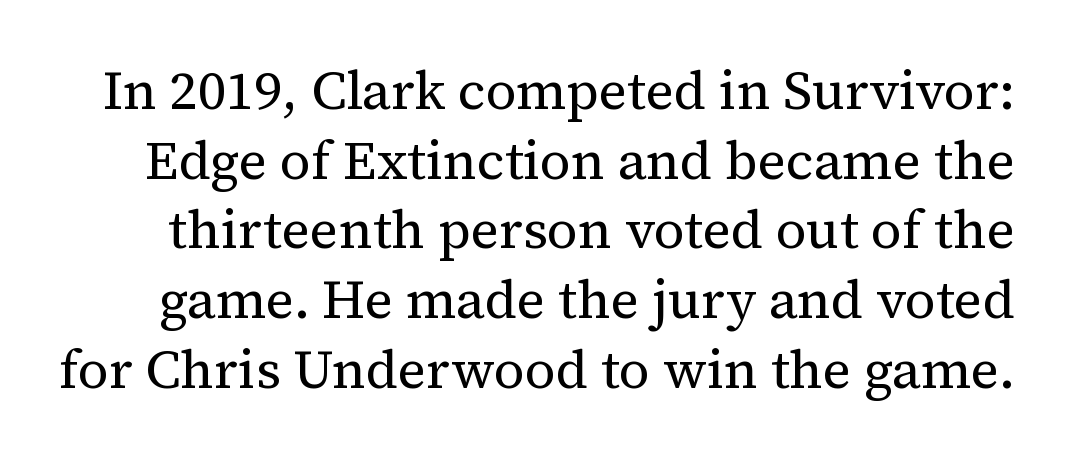
Vertical stems look standard width or narrower in stroke. Anything drawn beneath the words? Only blank space. Characters remain perfectly vertical along every line. Observe the ordinary spacing: letters are neighbours, not strangers.
